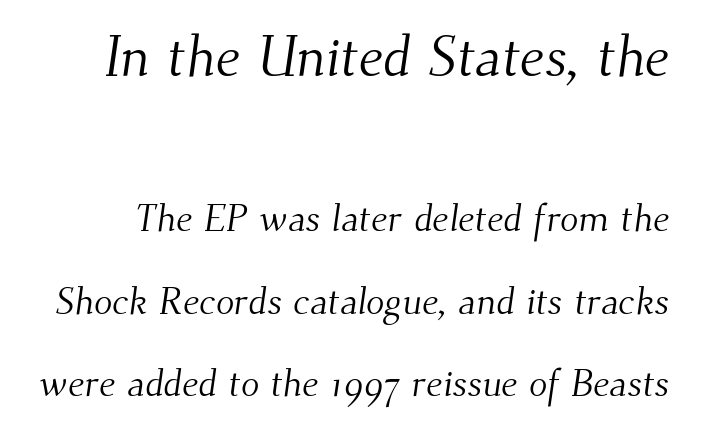
The image shows 57 px light serif type; set loose line spacing (2.17x), normal letter spacing, not underlined; the first (top) block is 1.5x larger; medium stroke contrast and a small x-height.
